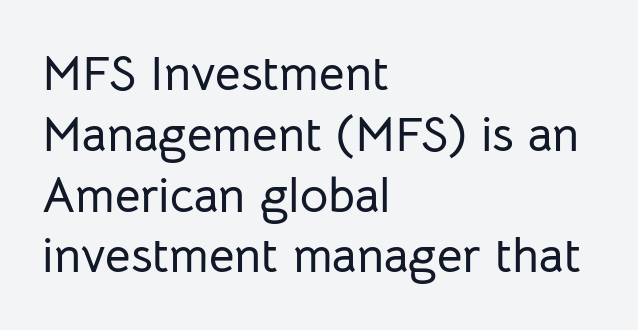
{"serif": "no", "italic": "no", "width": "normal", "stroke_contrast": "low", "x_height": "medium", "monospaced": "no", "underline": "no", "align": "left", "line_spacing_ratio": 1.24, "letter_spacing": "normal", "letter_spacing_em": 0.0, "glyph_px": 49}
